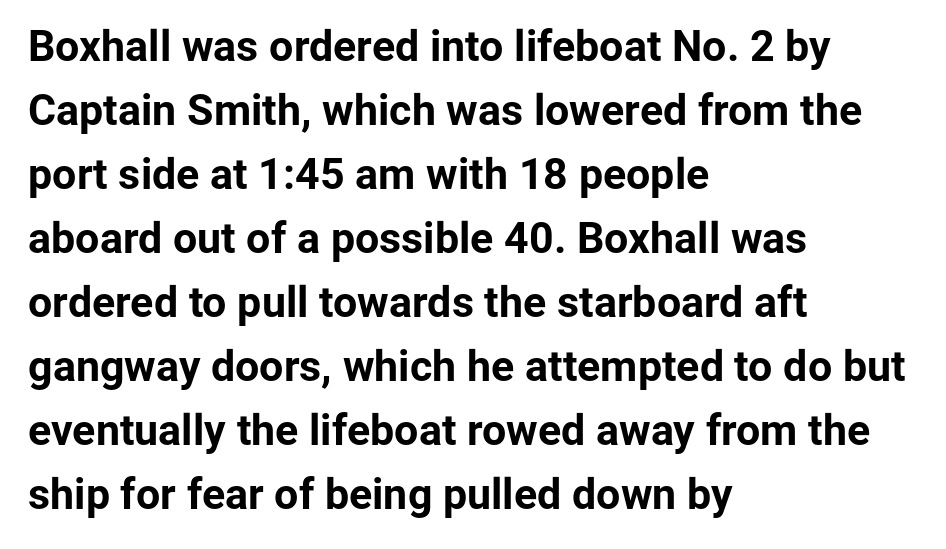
{"serif": "no", "italic": "no", "bold": "yes", "weight": "bold", "width": "normal", "stroke_contrast": "low", "x_height": "medium", "monospaced": "no", "underline": "no", "align": "left", "line_spacing": "normal", "line_spacing_ratio": 1.49, "letter_spacing": "normal", "letter_spacing_em": 0.0, "glyph_px": 43}
